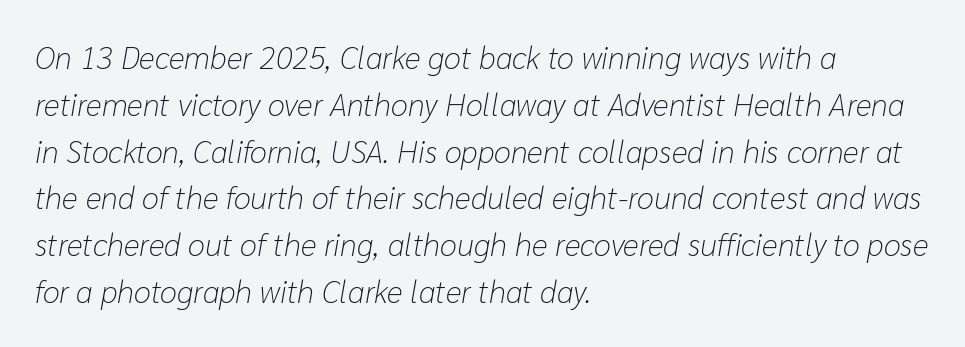
{"italic": "yes", "lean": "right", "slant_degrees": 10, "bold": "no", "weight": "light", "width": "normal", "stroke_contrast": "low", "x_height": "medium", "monospaced": "no", "underline": "no", "align": "left", "line_spacing": "normal", "line_spacing_ratio": 1.51, "letter_spacing": "normal", "letter_spacing_em": 0.0, "glyph_px": 31}
